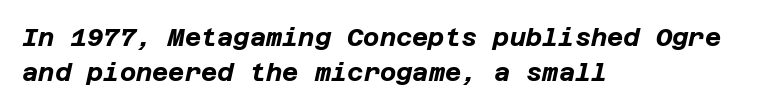
Q: Is the text bold? A: Yes.
Q: Is the text italic (slanted)? A: Yes, it leans right by about 12 degrees.
Q: Is the text underlined? A: No.
Q: How is the paragraph aligned? A: Left-aligned.
Q: Is the spacing between letters normal or unusually wide? A: Normal.
Q: Is the spacing between lines tight, normal or loose? A: Normal.
